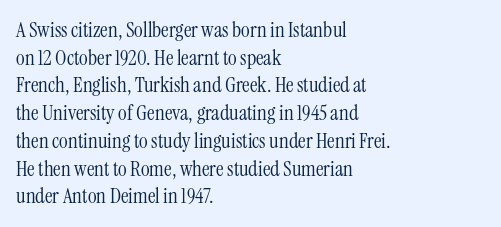
Q: Is the text bold? A: No.
Q: Is the text italic (slanted)? A: No, it is upright.
Q: Is the text underlined? A: No.
Q: How is the paragraph aligned? A: Left-aligned.
Q: Is the spacing between letters normal or unusually wide? A: Normal.
Q: Is the spacing between lines tight, normal or loose? A: Normal.
